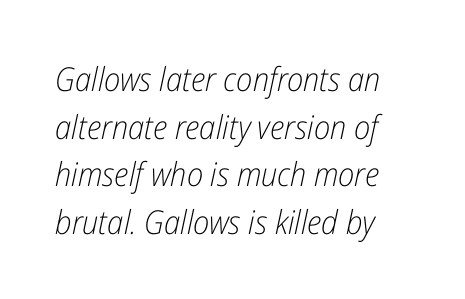
{"italic": "yes", "lean": "right", "slant_degrees": 12, "bold": "no", "weight": "light", "width": "condensed", "stroke_contrast": "low", "x_height": "medium", "monospaced": "no", "underline": "no", "align": "left", "line_spacing": "normal", "line_spacing_ratio": 1.44, "letter_spacing": "normal", "letter_spacing_em": 0.0, "glyph_px": 33}
